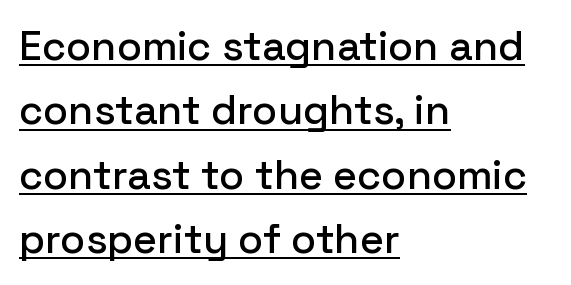
Q: Is the text italic (slanted)? A: No, it is upright.
Q: Is the typeface a serif or a sans-serif typeface? A: Sans-serif.
Q: Is the text underlined? A: Yes.
Q: How is the paragraph aligned? A: Left-aligned.
Q: Is the spacing between letters normal or unusually wide? A: Normal.
Q: Is the spacing between lines tight, normal or loose? A: Normal.
Q: Width (condensed, normal, or wide)? A: Normal.
Q: Stroke contrast? A: Low.
Q: x-height? A: Medium.
Q: Monospaced? A: No.
